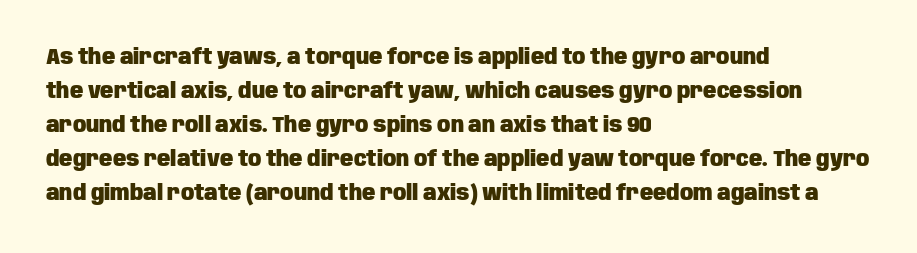
{"italic": "no", "bold": "yes", "underline": "no", "align": "left", "line_spacing": "normal", "line_spacing_ratio": 1.55, "letter_spacing": "normal", "letter_spacing_em": 0.0, "glyph_px": 22}
